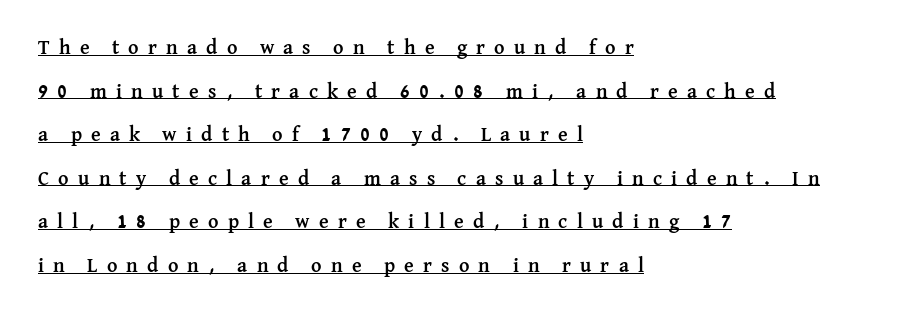
The image shows 20 px bold type, upright; set left-aligned, loose line spacing (2.18x), unusually wide letter spacing (+0.46 em), underlined.
